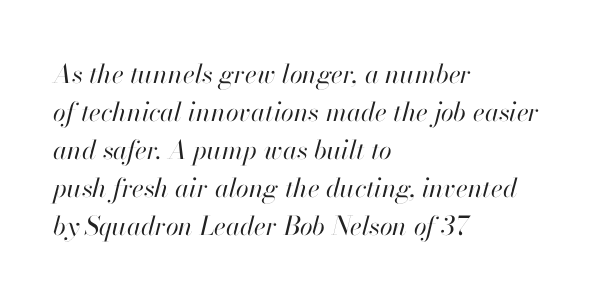
This rendering leaves character spacing at its baseline value. The space beneath each line is pristine and unruled. This rendering uses left alignment, leaving the right contour irregular. This sample uses an oblique cut, with every glyph tilted off the vertical. Successive baselines arrive at the customary interval. No heavy texture on the line: the type isn't bold.
